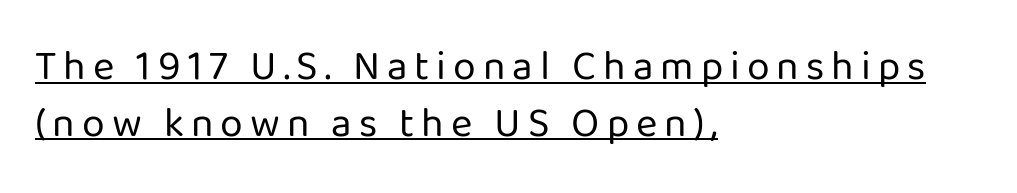
{"serif": "no", "italic": "no", "bold": "no", "weight": "regular", "width": "normal", "stroke_contrast": "low", "x_height": "medium", "monospaced": "no", "underline": "yes", "align": "left", "line_spacing": "normal", "line_spacing_ratio": 1.38, "glyph_px": 41}
